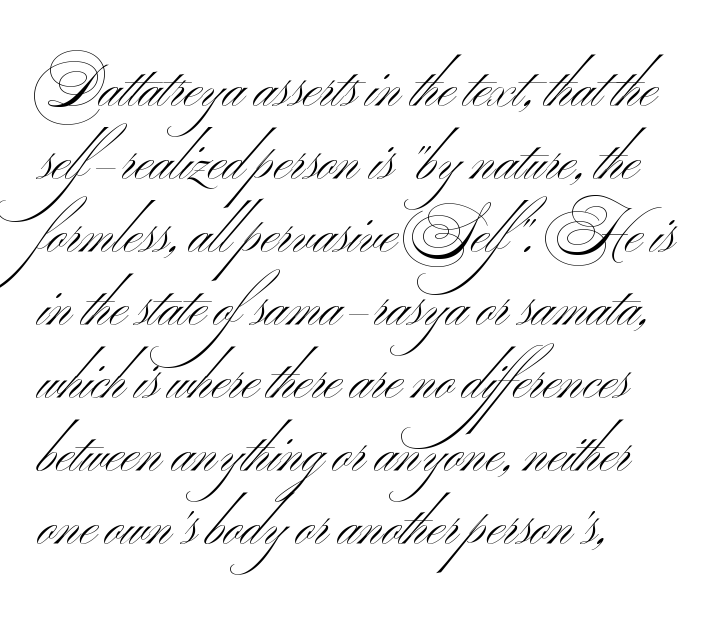
Q: Is the text bold? A: No.
Q: Is the typeface a serif or a sans-serif typeface? A: Sans-serif.
Q: Is the text underlined? A: No.
Q: How is the paragraph aligned? A: Left-aligned.
Q: Is the spacing between letters normal or unusually wide? A: Normal.
Q: Is the spacing between lines tight, normal or loose? A: Normal.
Q: Width (condensed, normal, or wide)? A: Wide.
Q: Stroke contrast? A: Medium.
Q: x-height? A: Small.
Q: Monospaced? A: No.
